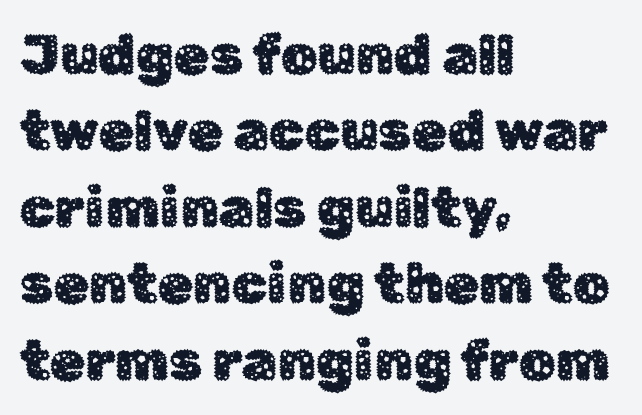
{"serif": "no", "italic": "no", "width": "normal", "stroke_contrast": "low", "x_height": "medium", "monospaced": "no", "underline": "no", "align": "left", "line_spacing": "normal", "line_spacing_ratio": 1.34, "letter_spacing": "normal", "letter_spacing_em": 0.0, "glyph_px": 57}
